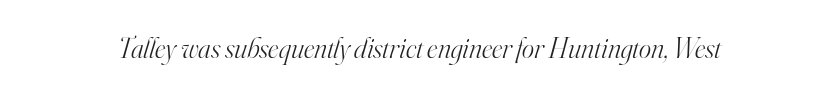
Q: Is the text bold? A: No.
Q: Is the text italic (slanted)? A: Yes, it leans right by about 16 degrees.
Q: Is the typeface a serif or a sans-serif typeface? A: Serif.
Q: Is the text underlined? A: No.
Q: Is the spacing between letters normal or unusually wide? A: Normal.
Q: Width (condensed, normal, or wide)? A: Normal.
Q: Stroke contrast? A: High.
Q: x-height? A: Small.
Q: Monospaced? A: No.
